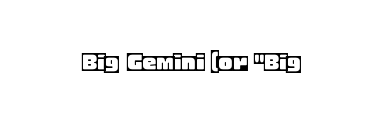
Style check: upright. You could not count columns in this text — the font is proportionally spaced. Both edges are ragged and mirror each other, which tells us the setting is centered. Glance below the letters and you will spot only blank space.
